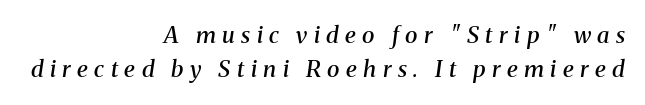
Q: Is the text bold? A: Semi-bold.
Q: Is the text italic (slanted)? A: Yes, it leans right by about 8 degrees.
Q: Is the text underlined? A: No.
Q: How is the paragraph aligned? A: Right-aligned.
Q: Is the spacing between letters normal or unusually wide? A: Unusually wide.
Q: Is the spacing between lines tight, normal or loose? A: Normal.
